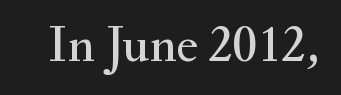
Q: Is the text italic (slanted)? A: No, it is upright.
Q: Is the typeface a serif or a sans-serif typeface? A: Serif.
Q: Is the text underlined? A: No.
Q: Is the spacing between letters normal or unusually wide? A: Normal.
Q: Width (condensed, normal, or wide)? A: Normal.
Q: Stroke contrast? A: Medium.
Q: x-height? A: Small.
Q: Monospaced? A: No.
